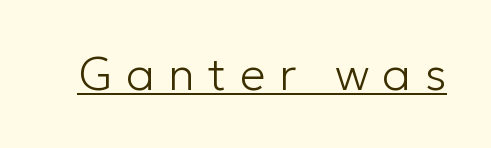
The passage shown has open, widely tracked lettering throughout. Are there feet on the stems? There aren't — it's a sans. The face used here is proportionally spaced, like ordinary book or web type. Does the lettering tilt? It doesn't — this is upright. The font sits on the lighter half of the weight spectrum, regular included. A typographer would call this underscored text.
